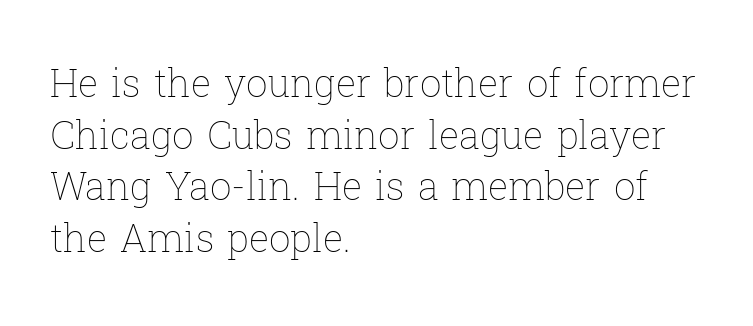
The image shows 38 px thin type, upright; set left-aligned, normal line spacing (1.36x), normal letter spacing, not underlined; low stroke contrast and a medium x-height.
